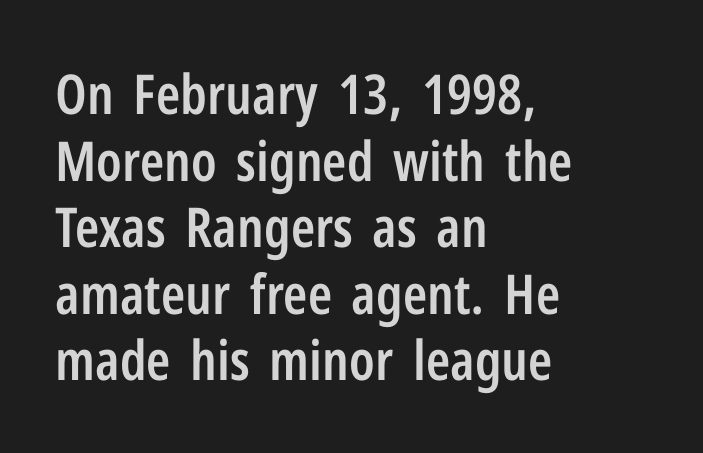
Tracking here is standard; glyphs follow each other at the usual distance. Each letter keeps its own natural width here, so spacing adapts to shape. The strip under each line holds only bare page. This rendering employs a face without finishing strokes, i.e., a sans-serif. It's the straight-up-and-down kind of type.
